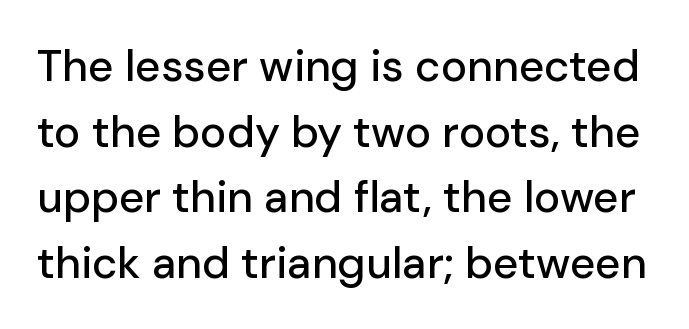
{"serif": "no", "italic": "no", "width": "normal", "stroke_contrast": "low", "x_height": "medium", "monospaced": "no", "underline": "no", "line_spacing": "normal", "line_spacing_ratio": 1.49, "letter_spacing": "normal", "letter_spacing_em": 0.0, "glyph_px": 44}
